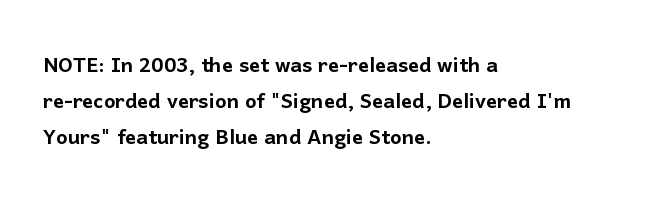
A normal amount of white space separates one row of letters from the next. Rendered with straight, roman letterforms. Rule under the text: the space is simply empty. Glyph-to-glyph distance matches everyday printed text. Horizontal alignment here is leftward, the default for most running prose.
